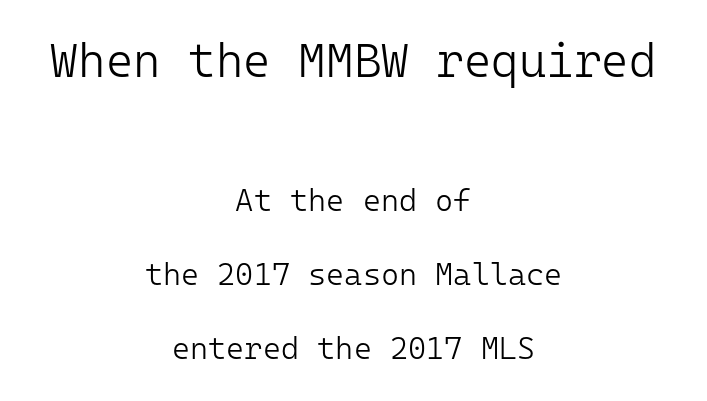
Q: Is the text bold? A: No.
Q: Is the text italic (slanted)? A: No, it is upright.
Q: Is the typeface a serif or a sans-serif typeface? A: Sans-serif.
Q: Is the text underlined? A: No.
Q: How is the paragraph aligned? A: Centered.
Q: Is the spacing between letters normal or unusually wide? A: Normal.
Q: Is the spacing between lines tight, normal or loose? A: Loose.
Q: Which block of text is set in a larger size, the first (top) or the second (bottom)? A: The first (top) one.
Q: Width (condensed, normal, or wide)? A: Normal.
Q: Stroke contrast? A: Low.
Q: x-height? A: Medium.
Q: Monospaced? A: Yes.
